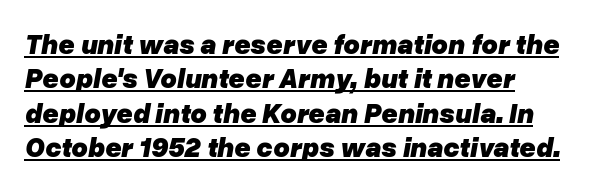
Its strokes are broad and dark, the hallmark of bold type. This sample has the flowing, uneven cadence of proportional lettering. This rendering features underlined lettering. One-word summary of the alignment: left. Each word holds together tightly as a unit, with standard inter-letter gaps. A typesetter would mark this as italic.
